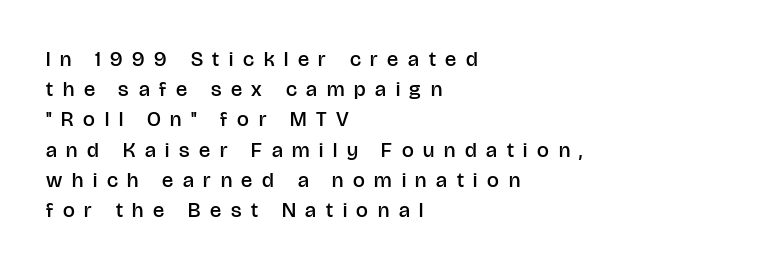
The image shows 21 px text type, upright; set left-aligned, normal line spacing (1.44x), unusually wide letter spacing (+0.46 em), not underlined.
